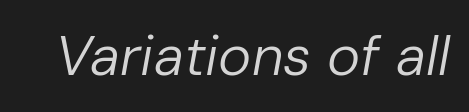
There's an unmistakable incline to the writing here. Honestly, the letter spacing is just normal — you wouldn't notice it. The passage shown is not underscored anywhere. Here the designer chose a conventional face with non-uniform glyph widths.
